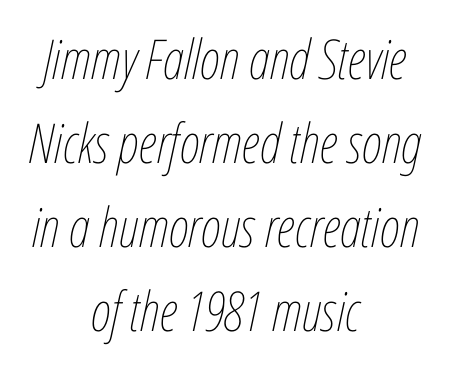
Rule under the text: the space is simply empty. There is no visible air inserted between adjacent glyphs. Counters stay open thanks to moderate or lighter strokes. The rendering uses natural spacing where letterforms have individual widths. Notice how the stems are inclined rather than vertical — that's the hallmark of italics. Horizontal alignment here is central, giving a formal, balanced look.
